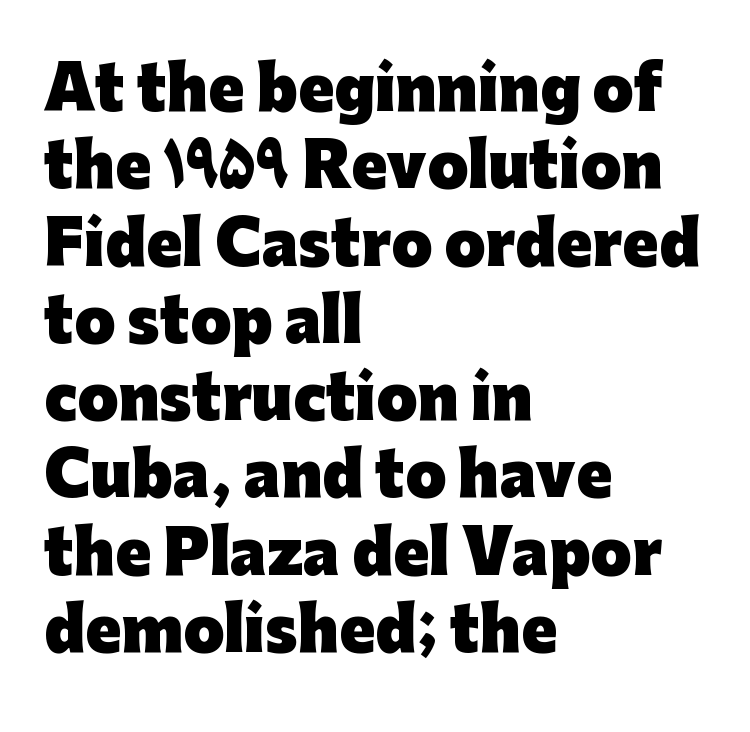
{"serif": "no", "italic": "no", "bold": "yes", "weight": "heavy", "width": "normal", "stroke_contrast": "low", "x_height": "medium", "monospaced": "no", "underline": "no", "align": "left", "line_spacing": "normal", "line_spacing_ratio": 1.31, "letter_spacing": "normal", "letter_spacing_em": 0.0, "glyph_px": 59}
